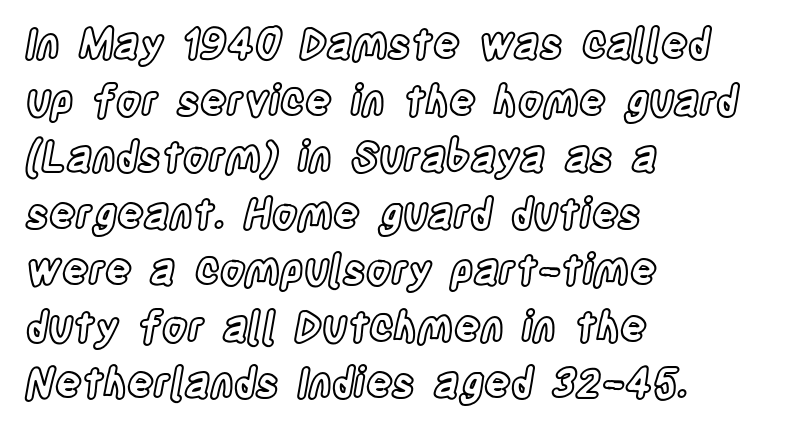
{"width": "condensed", "x_height": "large", "monospaced": "no", "underline": "no", "align": "left", "line_spacing": "normal", "line_spacing_ratio": 1.38, "letter_spacing": "normal", "letter_spacing_em": 0.0, "glyph_px": 41}
